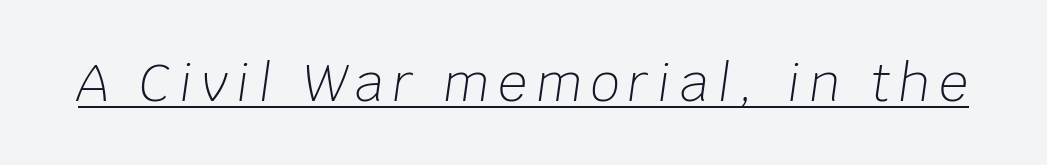
{"italic": "yes", "lean": "right", "slant_degrees": 8, "bold": "no", "weight": "light", "width": "normal", "stroke_contrast": "low", "x_height": "large", "monospaced": "no", "underline": "yes", "glyph_px": 51}
